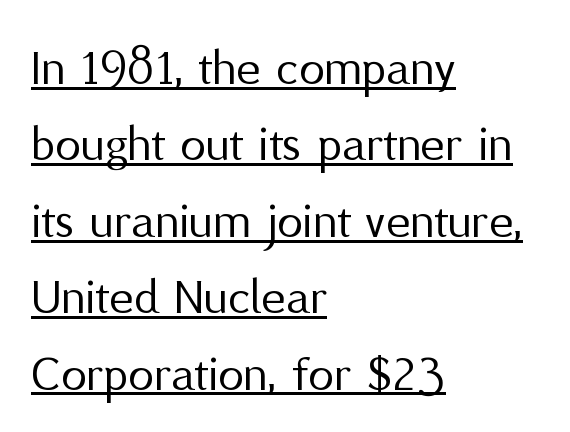
Quick note: underline on. No heavy texture on the line: the type isn't bold. What's the leading like? Ordinary, nothing unusual. Does the lettering tilt? It doesn't — this is upright.
